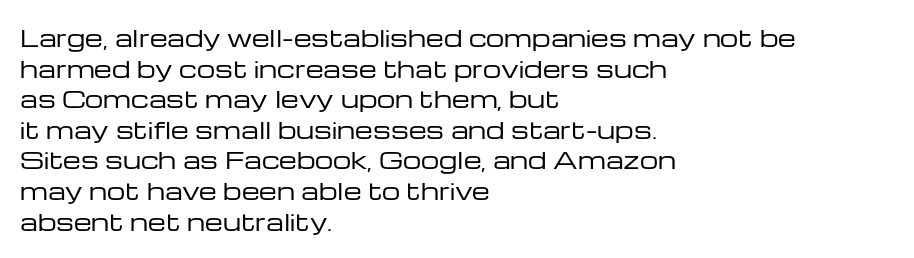
The image shows 23 px text type, upright; set left-aligned, normal line spacing (1.33x), normal letter spacing, not underlined.
